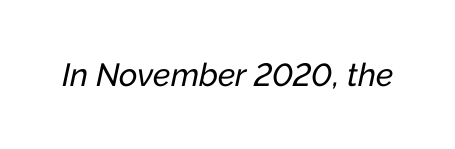
The face used here has a pronounced slope to its letters. Character widths vary here, with narrow letters taking less room than wide ones. What stands out about the letter spacing? Nothing — it is the standard amount. A bare baseline throughout the passage.
